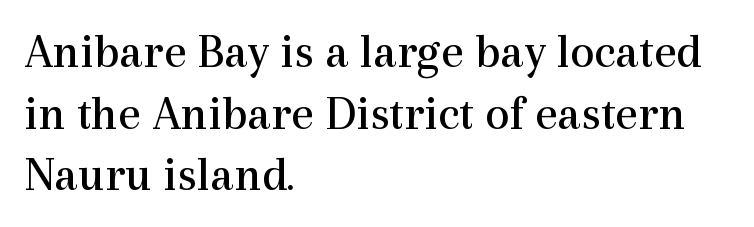
{"serif": "yes", "italic": "no", "bold": "no", "weight": "regular", "width": "normal", "x_height": "medium", "monospaced": "no", "underline": "no", "align": "left", "line_spacing": "normal", "line_spacing_ratio": 1.26, "letter_spacing": "normal", "letter_spacing_em": 0.0, "glyph_px": 49}
